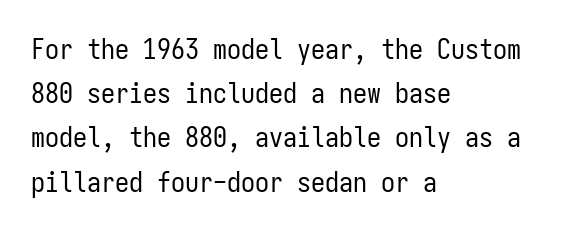
The image shows 28 px regular-weight, condensed sans-serif type, upright, monospaced; set left-aligned, normal line spacing (1.58x), normal letter spacing, not underlined; low stroke contrast and a medium x-height.
